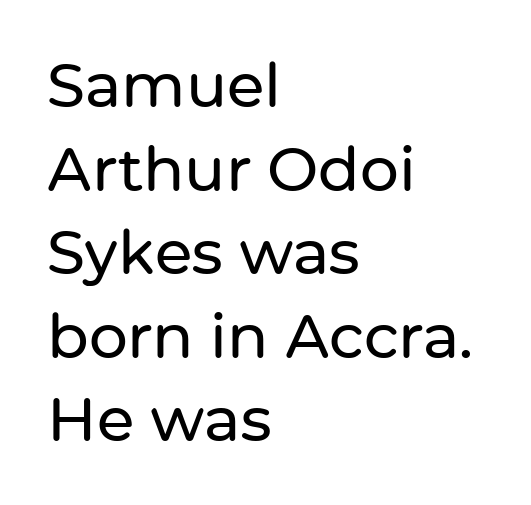
The image shows 61 px sans-serif type, upright; set left-aligned, normal line spacing (1.37x), normal letter spacing, not underlined; low stroke contrast and a medium x-height.
